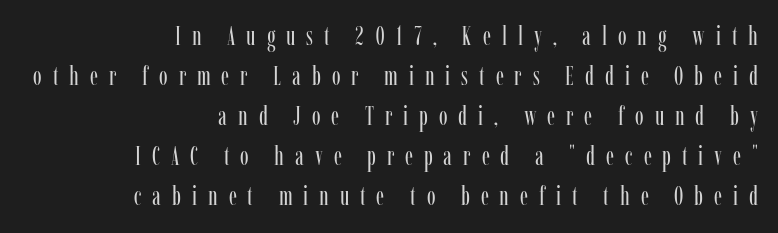
Q: Is the text bold? A: No.
Q: Is the text italic (slanted)? A: No, it is upright.
Q: Is the text underlined? A: No.
Q: How is the paragraph aligned? A: Right-aligned.
Q: Is the spacing between letters normal or unusually wide? A: Unusually wide.
Q: Is the spacing between lines tight, normal or loose? A: Normal.
